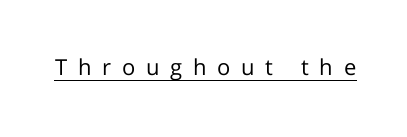
The image shows 22 px text type, upright; set unusually wide letter spacing (+0.49 em), underlined.
